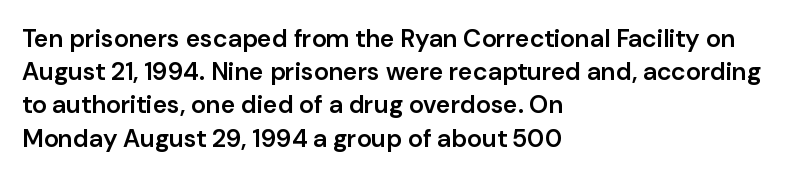
The image shows 25 px text type, upright; set left-aligned, normal line spacing (1.33x), normal letter spacing, not underlined.
